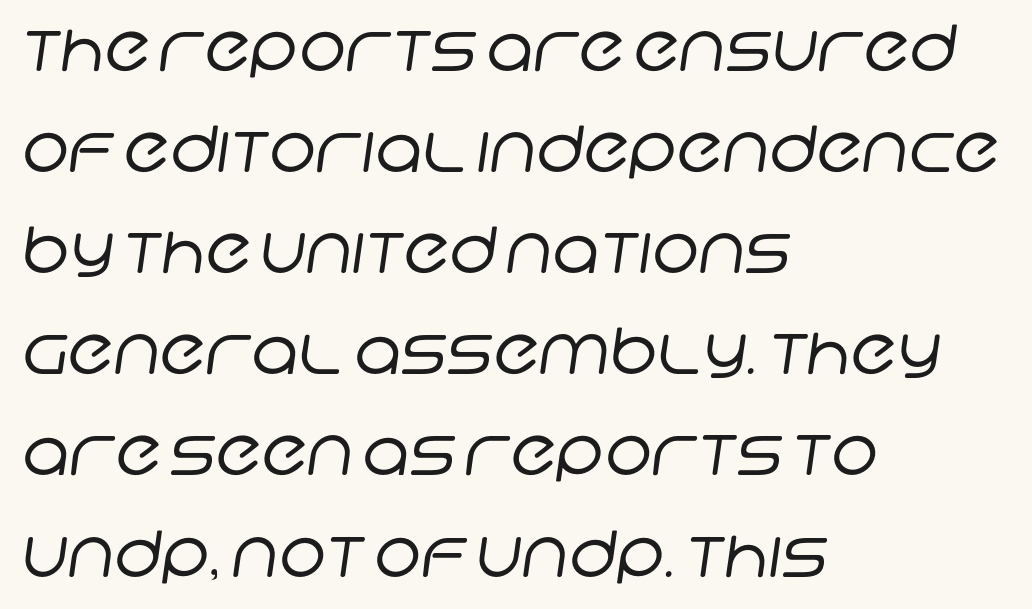
The image shows 64 px regular-weight sans-serif type; set left-aligned, normal line spacing (1.58x), normal letter spacing, not underlined; low stroke contrast and a large x-height.
